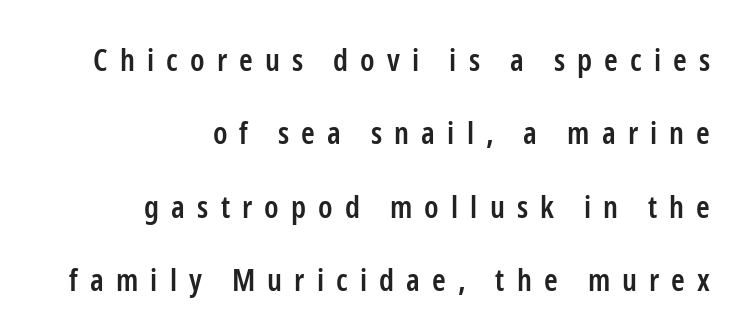
{"serif": "no", "italic": "no", "bold": "semi", "weight": "semibold", "width": "condensed", "stroke_contrast": "low", "x_height": "medium", "monospaced": "no", "underline": "no", "align": "right", "line_spacing": "loose", "line_spacing_ratio": 2.37, "letter_spacing": "wide", "letter_spacing_em": 0.39, "glyph_px": 31}
